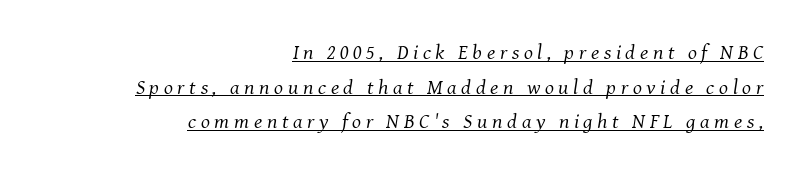
Display-style spreading of the glyphs; the letterfit is very open. These lines were composed using italics. This is not heavy type; no bold has been used. This rendering uses right alignment, leaving the left contour irregular.
